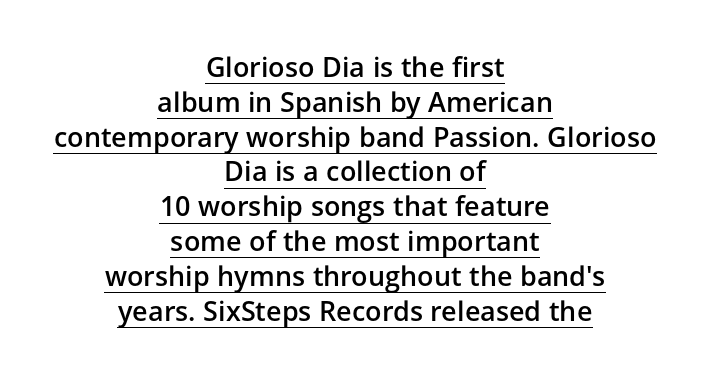
{"italic": "no", "bold": "semi", "underline": "yes", "align": "center", "line_spacing": "normal", "line_spacing_ratio": 1.29, "letter_spacing": "normal", "letter_spacing_em": 0.0, "glyph_px": 27}
